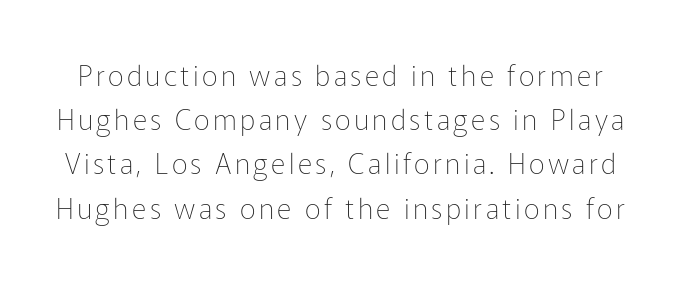
{"serif": "no", "italic": "no", "bold": "no", "weight": "thin", "width": "normal", "stroke_contrast": "low", "x_height": "medium", "monospaced": "no", "underline": "no", "line_spacing": "normal", "line_spacing_ratio": 1.58, "glyph_px": 28}
